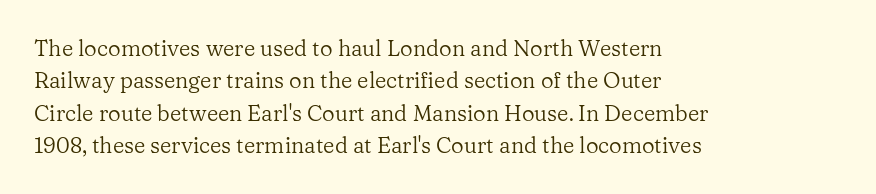
Does extra space separate the letters? No, they use regular spacing. Compared with a typical body face, this is equally light or lighter still. Casual observation: everything's shoved over to the left. This sample keeps an unexceptional amount of space between lines.
